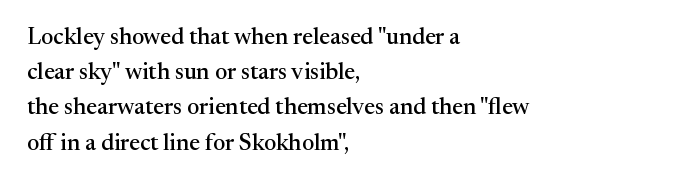
Q: Is the text italic (slanted)? A: No, it is upright.
Q: Is the text underlined? A: No.
Q: How is the paragraph aligned? A: Left-aligned.
Q: Is the spacing between letters normal or unusually wide? A: Normal.
Q: Is the spacing between lines tight, normal or loose? A: Normal.
